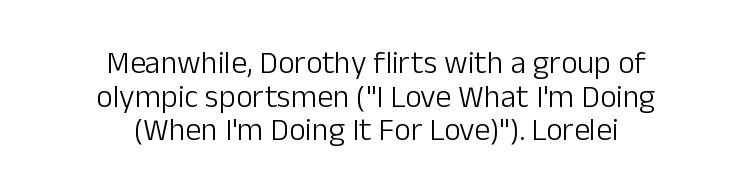
Q: Is the text bold? A: No.
Q: Is the text italic (slanted)? A: No, it is upright.
Q: Is the typeface a serif or a sans-serif typeface? A: Sans-serif.
Q: Is the text underlined? A: No.
Q: How is the paragraph aligned? A: Centered.
Q: Is the spacing between letters normal or unusually wide? A: Normal.
Q: Is the spacing between lines tight, normal or loose? A: Tight.
Q: Width (condensed, normal, or wide)? A: Normal.
Q: Stroke contrast? A: Low.
Q: x-height? A: Medium.
Q: Monospaced? A: No.
